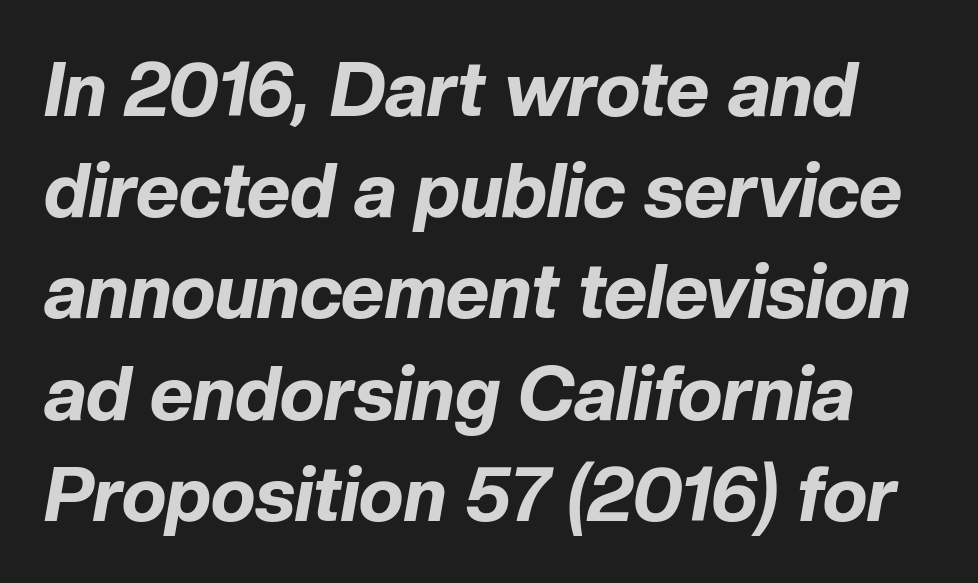
The image shows 75 px bold type, italic (leaning right); set normal line spacing (1.35x), normal letter spacing, not underlined; low stroke contrast and a medium x-height.
